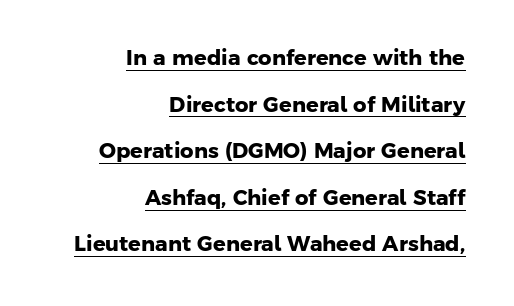
{"bold": "yes", "underline": "yes", "align": "right", "line_spacing": "loose", "line_spacing_ratio": 2.22, "letter_spacing": "normal", "letter_spacing_em": 0.0, "glyph_px": 21}
